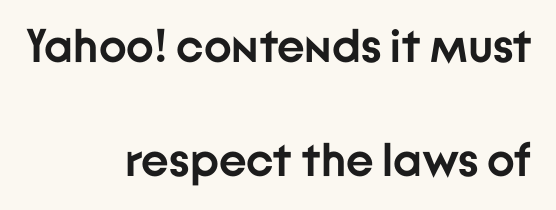
{"serif": "no", "italic": "no", "bold": "yes", "weight": "semibold", "width": "normal", "stroke_contrast": "low", "x_height": "medium", "monospaced": "no", "underline": "no", "align": "right", "line_spacing": "loose", "line_spacing_ratio": 2.42, "letter_spacing": "normal", "letter_spacing_em": 0.0, "glyph_px": 47}
